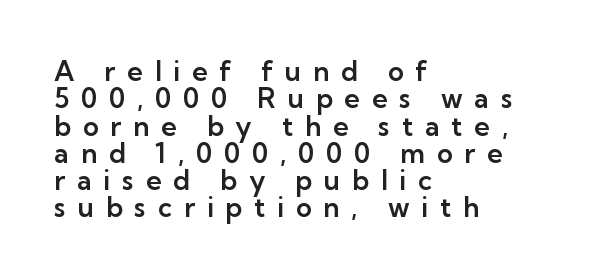
{"italic": "no", "underline": "no", "align": "left", "line_spacing": "tight", "line_spacing_ratio": 1.01, "letter_spacing": "wide", "letter_spacing_em": 0.44, "glyph_px": 27}
